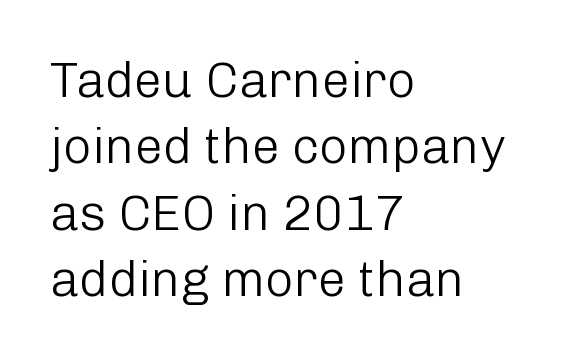
One glance says typical: line gaps are just what's usual. Honestly, there is no underline to notice here at all. Honestly, the letter spacing is just normal — you wouldn't notice it. Weight class: somewhere from thin through regular. Does the type have serifs? No, each stem ends abruptly.
